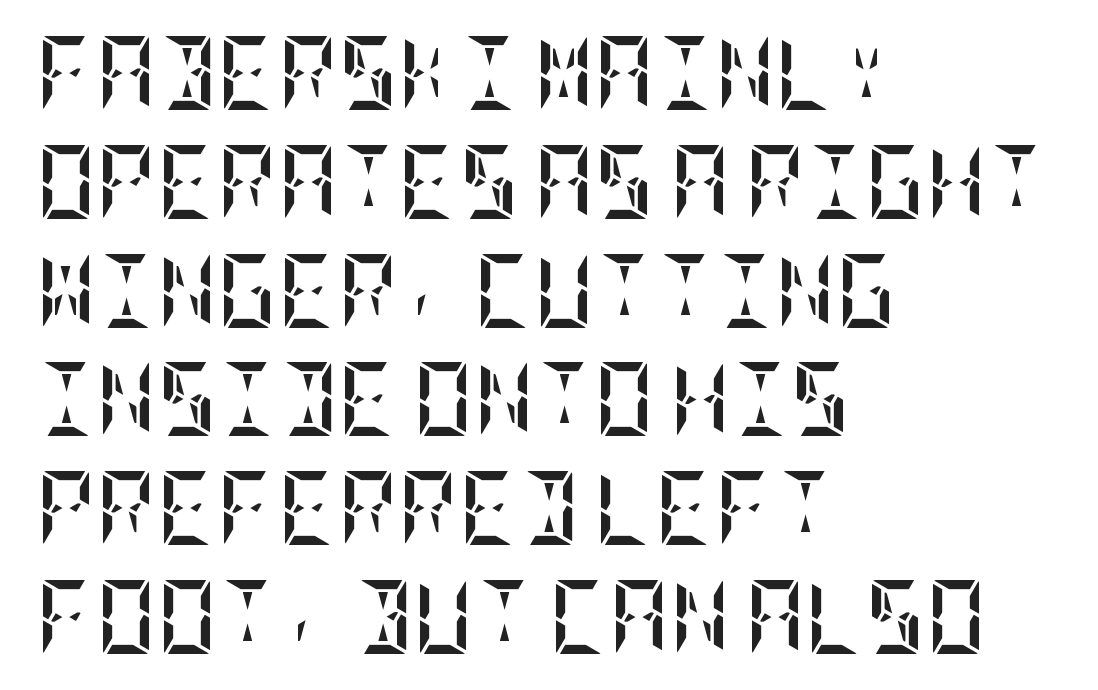
{"italic": "no", "bold": "yes", "weight": "semibold", "width": "condensed", "stroke_contrast": "low", "x_height": "large", "underline": "no", "align": "left", "line_spacing": "normal", "line_spacing_ratio": 1.47, "letter_spacing": "normal", "letter_spacing_em": 0.0, "glyph_px": 74}
